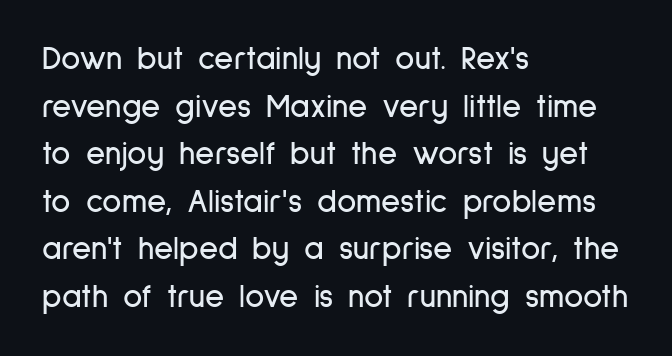
This rendering employs a face without finishing strokes, i.e., a sans-serif. Compared with typical paragraphs, the rows here are spaced about the same. A classic flush-left, rag-right setting is used for this passage. Varying glyph widths throughout — classic text-font behaviour. Tracking here is standard; glyphs follow each other at the usual distance.
